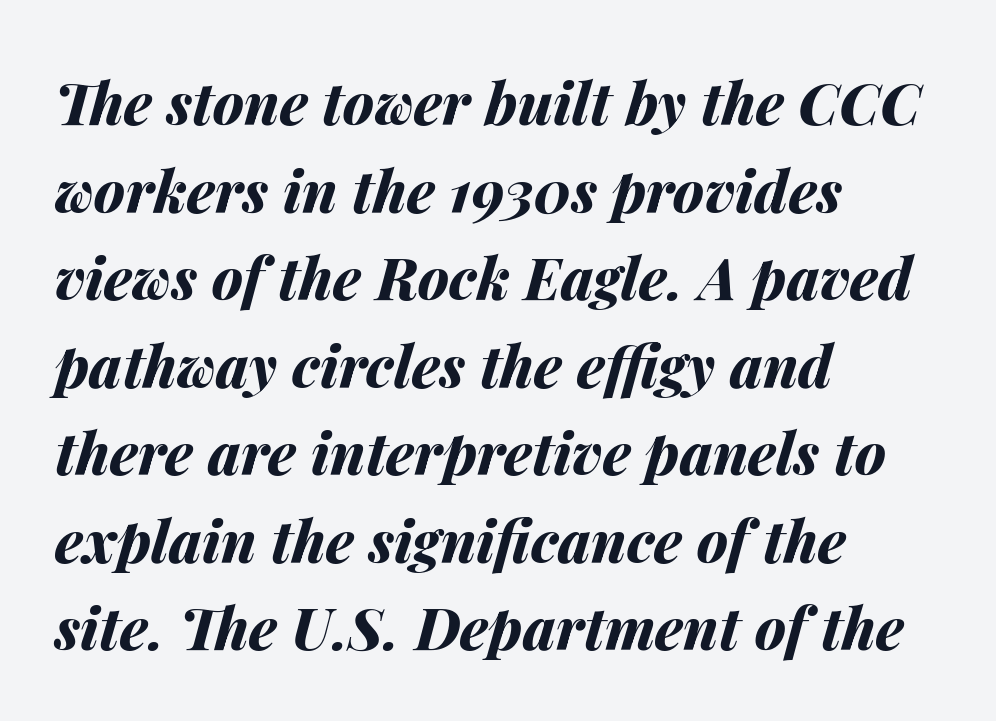
Q: Is the text bold? A: Yes.
Q: Is the text italic (slanted)? A: Yes, it leans right by about 14 degrees.
Q: Is the text underlined? A: No.
Q: How is the paragraph aligned? A: Left-aligned.
Q: Is the spacing between letters normal or unusually wide? A: Normal.
Q: Is the spacing between lines tight, normal or loose? A: Normal.
Q: Width (condensed, normal, or wide)? A: Normal.
Q: Stroke contrast? A: Medium.
Q: x-height? A: Medium.
Q: Monospaced? A: No.
